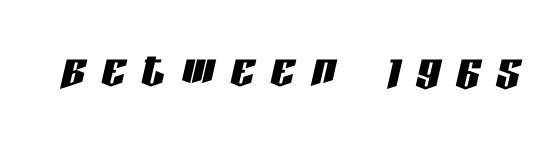
{"italic": "yes", "lean": "right", "slant_degrees": 13, "width": "condensed", "stroke_contrast": "low", "x_height": "large", "monospaced": "no", "underline": "no", "letter_spacing": "wide", "letter_spacing_em": 0.28, "glyph_px": 59}
